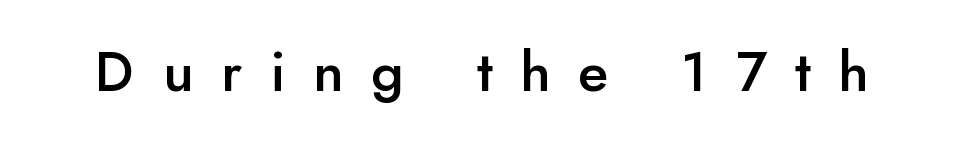
Note: no serifs on the glyphs. Honestly, there is no underline to notice here at all. Note the varied advance widths — an 'i' is clearly narrower than an 'm'. Designer's note — italics off, roman on.
